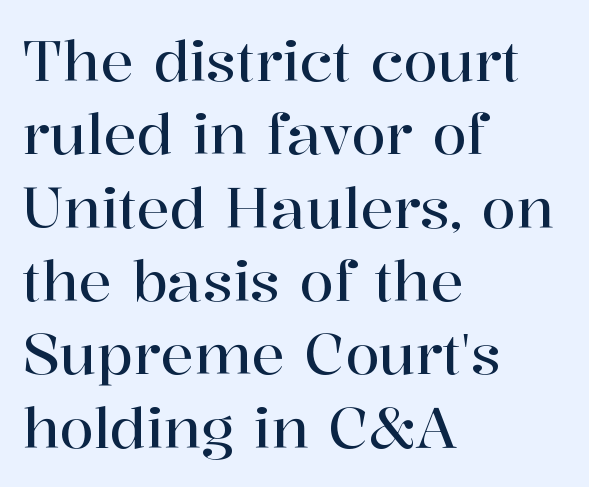
The designer left line spacing at the default. Descender tails drop into unmarked territory. Rendered with straight, roman letterforms. This sample uses a serif face. Between one letter and the next there's only the usual sliver of space. The passage shown is typed in a proportional face where columns would drift.
